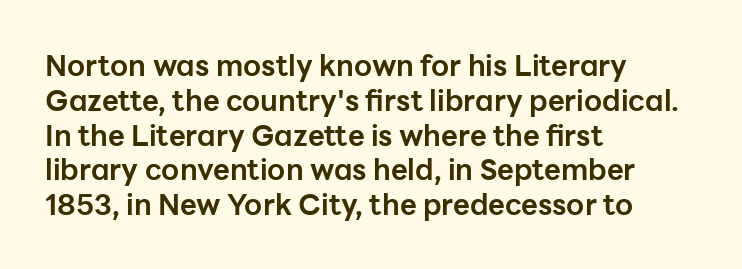
The image shows 29 px bold sans-serif type, upright; set left-aligned, line spacing 1.2x, normal letter spacing, not underlined; low stroke contrast and a medium x-height.
